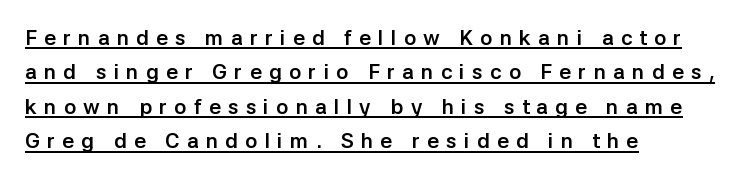
The image shows 21 px bold type, upright; set left-aligned, normal line spacing (1.64x), unusually wide letter spacing (+0.34 em), underlined.
